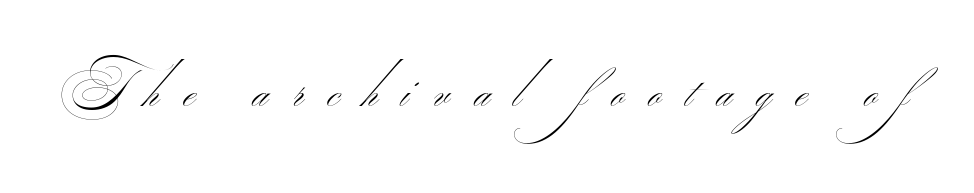
The image shows 53 px thin, wide sans-serif type; set unusually wide letter spacing (+0.46 em), not underlined; medium stroke contrast.
